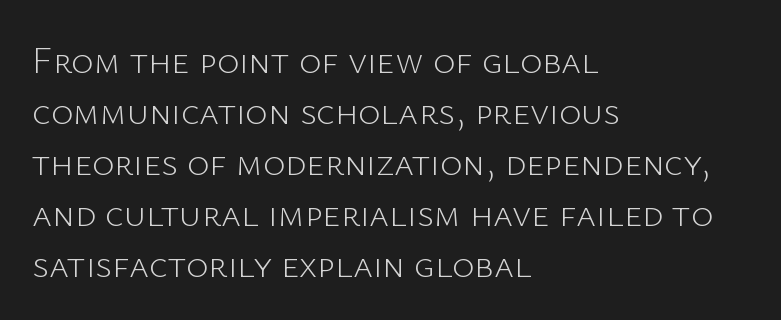
This rendering features lettering with no underline. A typesetter would call this proportional, since set widths differ per character. Check where the strokes stop: nothing finishes them off — pure sans. Typeset ragged right — the left edge is the straight one. In terms of leading, this rendering sits right in the middle. The strokes are not fattened; the text isn't bold.
